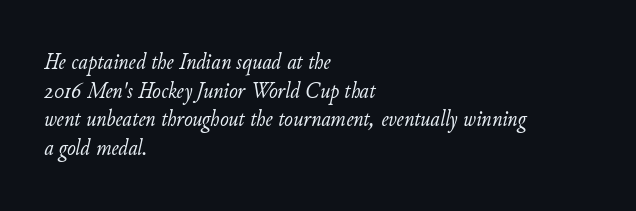
The image shows 23 px text type, italic (leaning right); set left-aligned, line spacing 1.24x, normal letter spacing, not underlined.
